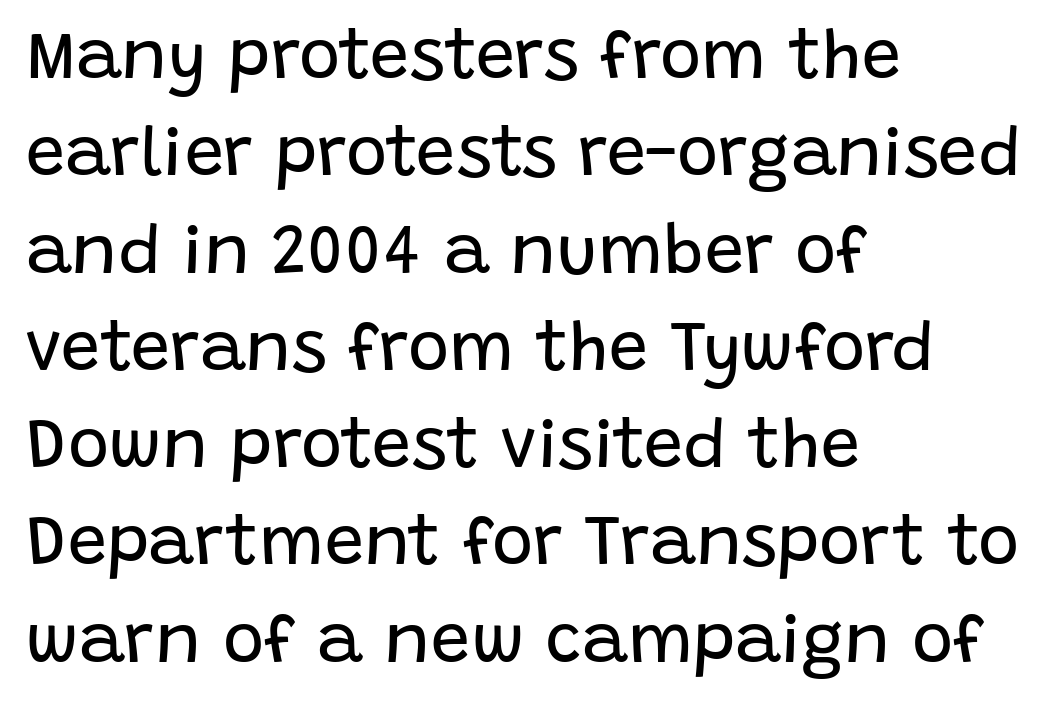
The image shows 70 px regular-weight sans-serif type, upright; set left-aligned, normal line spacing (1.39x), normal letter spacing, not underlined; low stroke contrast and a large x-height.
